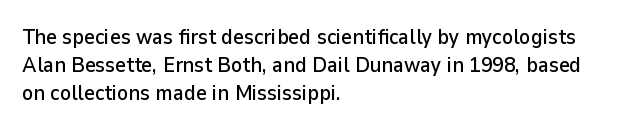
{"italic": "no", "underline": "no", "align": "left", "line_spacing": "normal", "line_spacing_ratio": 1.33, "letter_spacing": "normal", "letter_spacing_em": 0.0, "glyph_px": 21}
